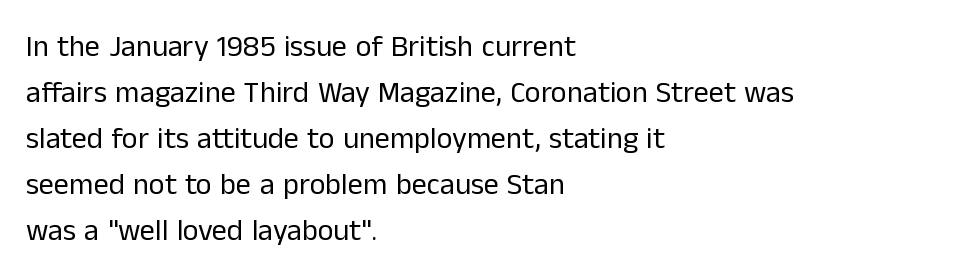
{"serif": "no", "italic": "no", "bold": "no", "weight": "regular", "width": "normal", "stroke_contrast": "low", "x_height": "medium", "monospaced": "no", "underline": "no", "align": "left", "line_spacing": "normal", "line_spacing_ratio": 1.53, "letter_spacing": "normal", "letter_spacing_em": 0.0, "glyph_px": 30}
